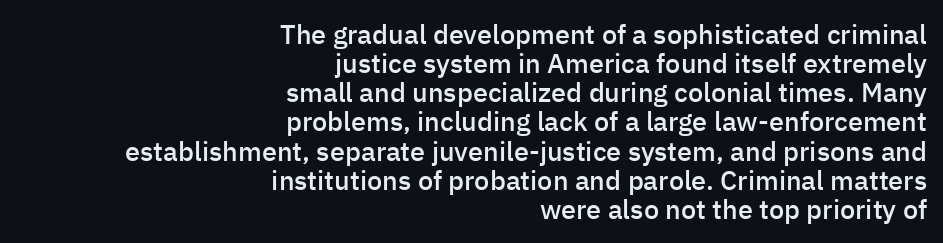
The image shows 27 px text type, upright; set right-aligned, tight line spacing (1.08x), normal letter spacing, not underlined.
